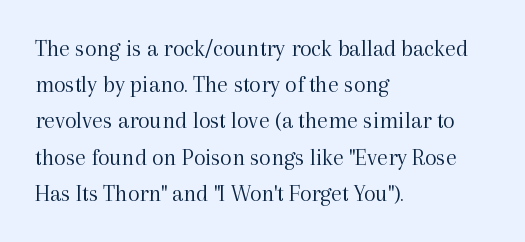
Default kerning and tracking; the words read as compact shapes. Tall strokes in this sample are plumb rather than angled. This rendering uses left alignment, leaving the right contour irregular. Students, observe: this is what conventionally led text looks like. Each stroke keeps to a modest, everyday thickness or less. Honestly, there is no underline to notice here at all.
